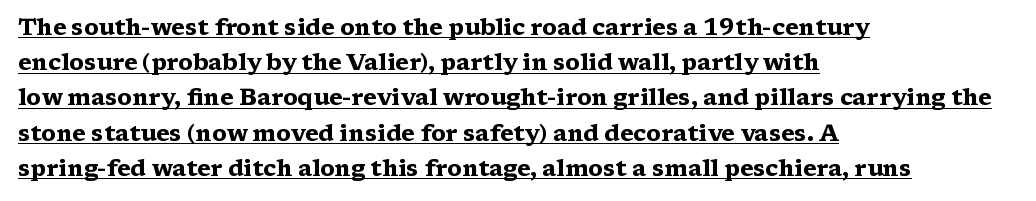
Each line of the rendering has a horizontal stroke beneath the glyphs. The leading is moderate, giving the passage an even texture. Short note: letters normally spaced. Italic? Not at all — the glyphs are vertical. A full-strength bold gives these letters their thick strokes. Which margin do the lines hug? The left one — the right edge is uneven.
